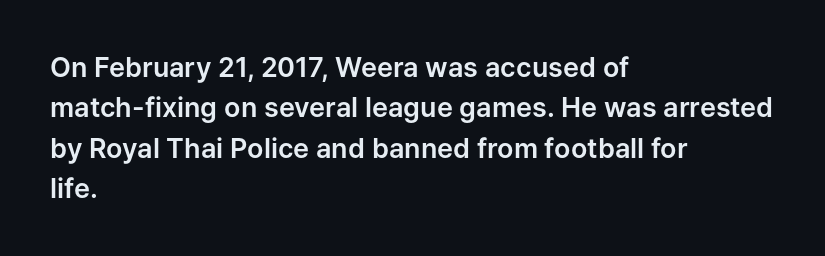
No italicization has been applied; the sample stays upright. This block has exactly the height ordinary leading produces. Students, note that the glyphs here touch the page at normal intervals. Typeset ragged right — the left edge is the straight one.
